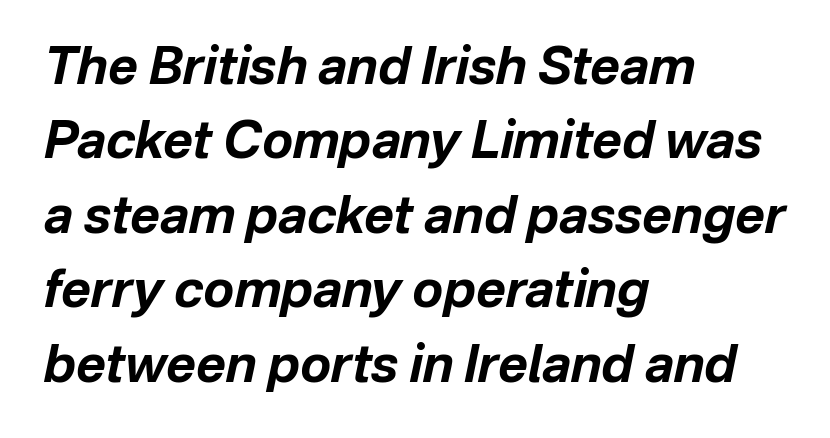
Q: Is the text bold? A: Yes.
Q: Is the text italic (slanted)? A: Yes, it leans right by about 12 degrees.
Q: Is the text underlined? A: No.
Q: How is the paragraph aligned? A: Left-aligned.
Q: Is the spacing between letters normal or unusually wide? A: Normal.
Q: Is the spacing between lines tight, normal or loose? A: Normal.
Q: Width (condensed, normal, or wide)? A: Normal.
Q: Stroke contrast? A: Low.
Q: x-height? A: Medium.
Q: Monospaced? A: No.
